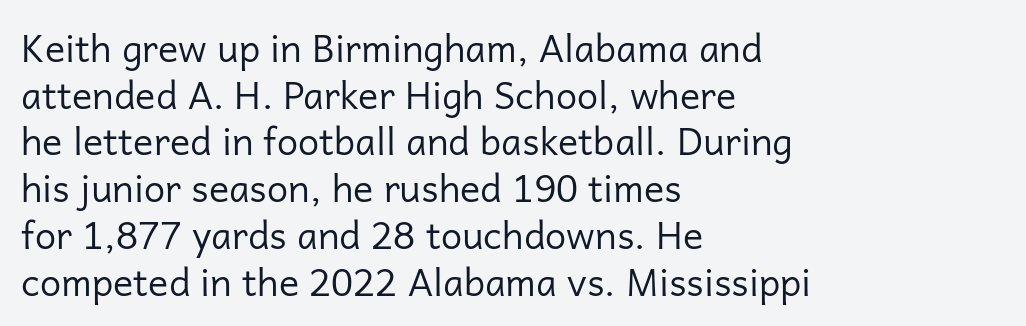
The horizontal fit of the characters is conventional and even. On a weight scale, this lands at 450 or below. The letters carry no serifs — their stems end cleanly without finishing strokes. The text block is weighted toward the left margin, trailing off unevenly rightward. Check under the words: just untouched page. The typography opts for an upright posture over an oblique one.
